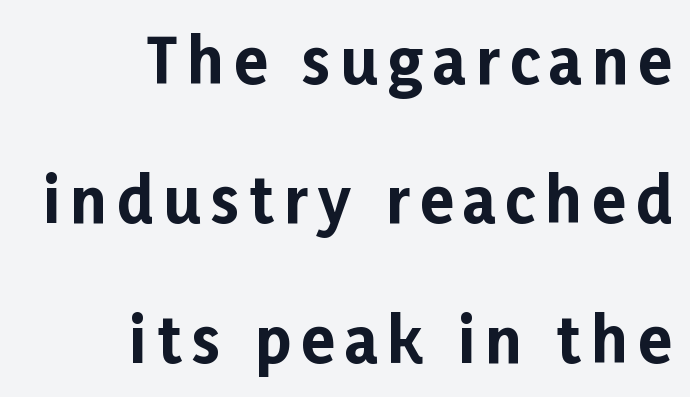
Examine the stroke ends and you'll find no serifs. Rows of type keep a wide berth in the vertical direction. Underlining? Definitely not there. Posture: vertical. The lines are quadded right.
